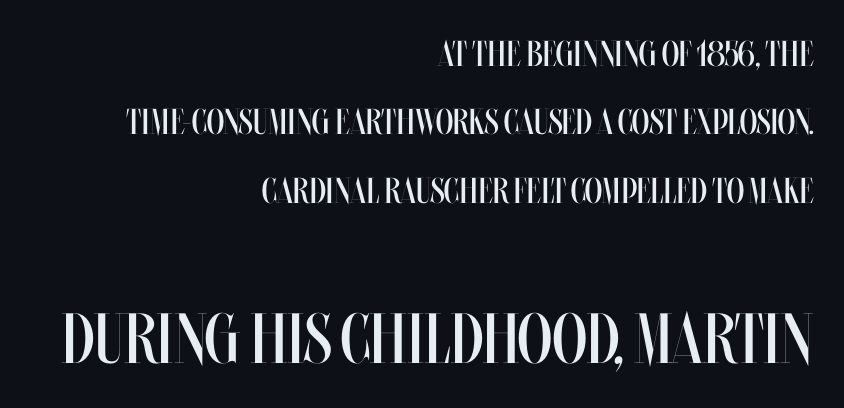
The image shows 71 px regular-weight, condensed type, upright; set right-aligned, loose line spacing (1.9x), normal letter spacing, not underlined; the second (bottom) block is 1.97x larger; medium stroke contrast and a large x-height.
